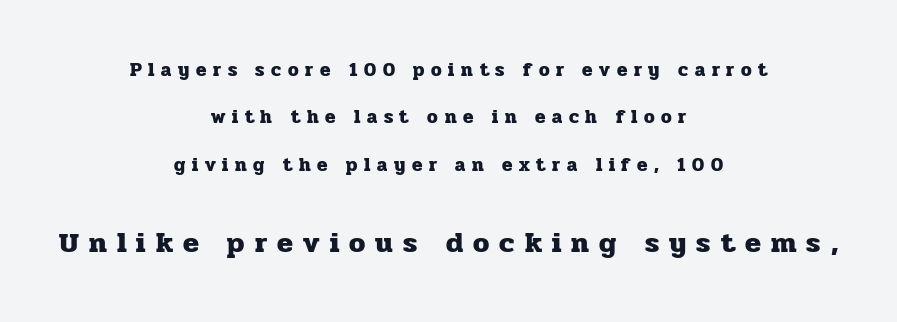
Unlike italic type, these characters show no tilt at all. Regarding leading, the lines here are spaced well apart. A typesetter would label this face a serif. The passage shown has open, widely tracked lettering throughout. Chunky letters — that's bold for sure. Size contrast runs from small at the top to large at the bottom.
